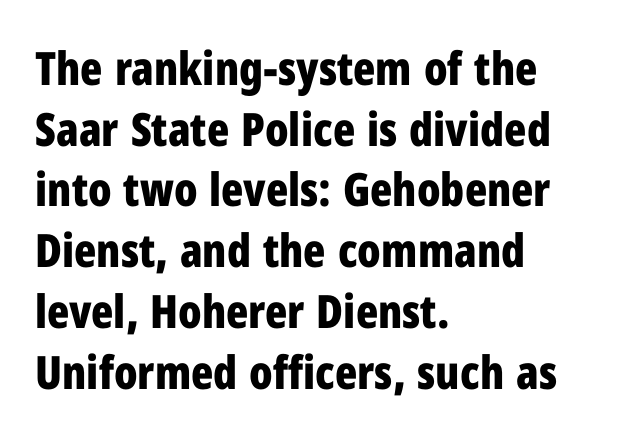
The image shows 46 px bold, condensed sans-serif type, upright; set left-aligned, normal line spacing (1.32x), normal letter spacing, not underlined; low stroke contrast and a medium x-height.
